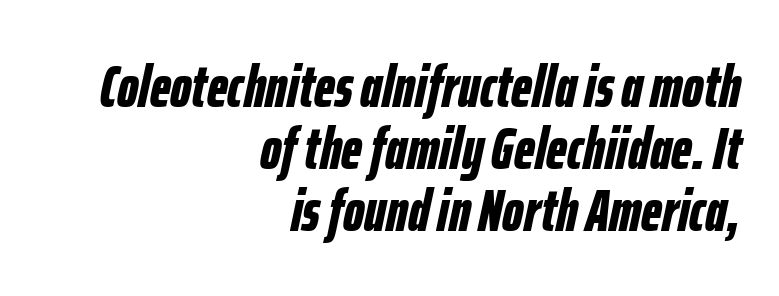
Q: Is the text bold? A: Yes.
Q: Is the text italic (slanted)? A: Yes, it leans right by about 12 degrees.
Q: Is the text underlined? A: No.
Q: How is the paragraph aligned? A: Right-aligned.
Q: Is the spacing between letters normal or unusually wide? A: Normal.
Q: Is the spacing between lines tight, normal or loose? A: Tight.
Q: Width (condensed, normal, or wide)? A: Condensed.
Q: Stroke contrast? A: Low.
Q: x-height? A: Medium.
Q: Monospaced? A: No.
